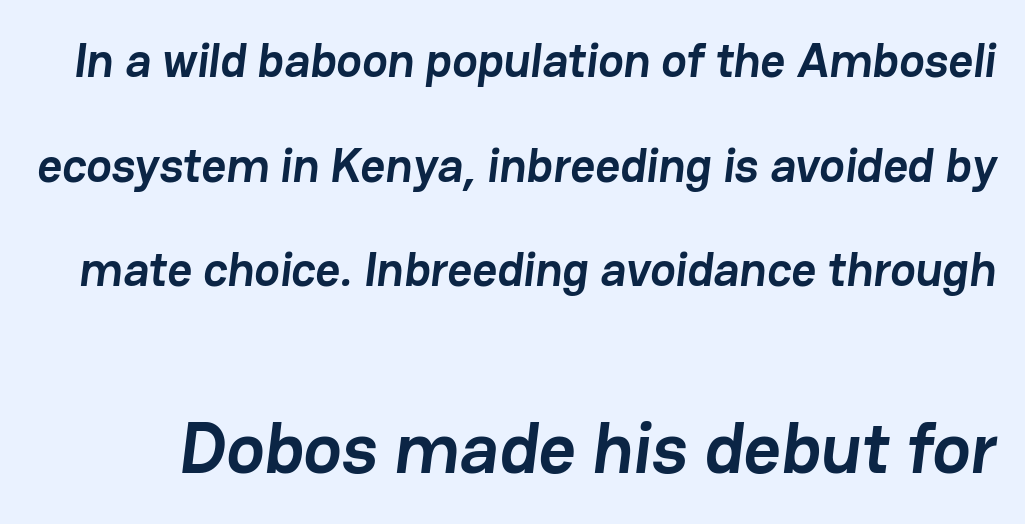
Q: Is the text bold? A: Yes.
Q: Is the typeface a serif or a sans-serif typeface? A: Sans-serif.
Q: Is the text underlined? A: No.
Q: Is the spacing between letters normal or unusually wide? A: Normal.
Q: Is the spacing between lines tight, normal or loose? A: Loose.
Q: Which block of text is set in a larger size, the first (top) or the second (bottom)? A: The second (bottom) one.
Q: Width (condensed, normal, or wide)? A: Normal.
Q: Stroke contrast? A: Low.
Q: x-height? A: Medium.
Q: Monospaced? A: No.
